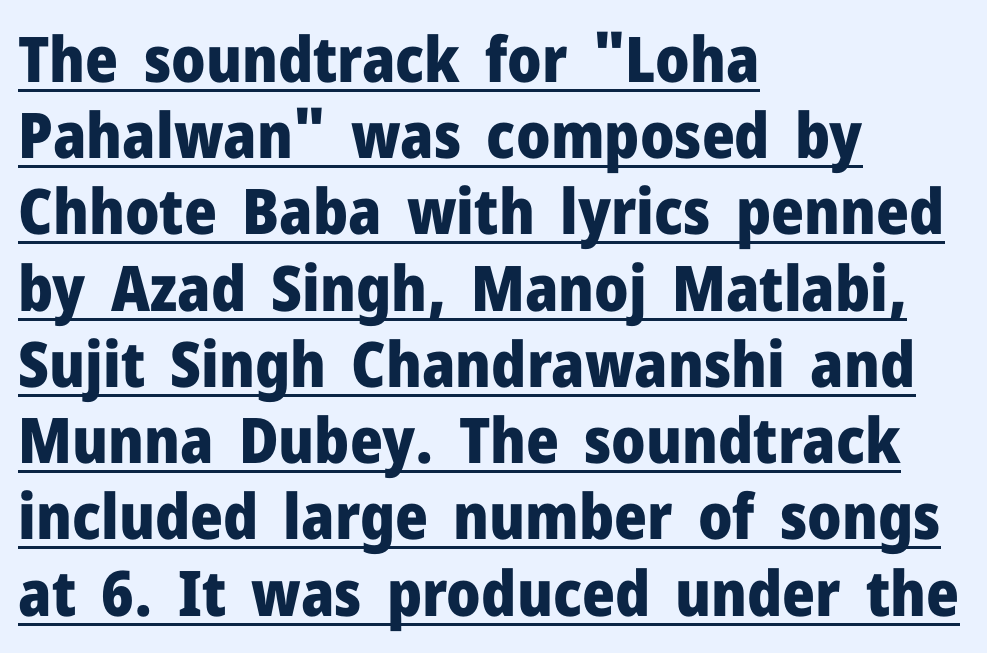
The image shows 63 px heavy sans-serif type, upright; set left-aligned, line spacing 1.21x, normal letter spacing, underlined; low stroke contrast and a medium x-height.
